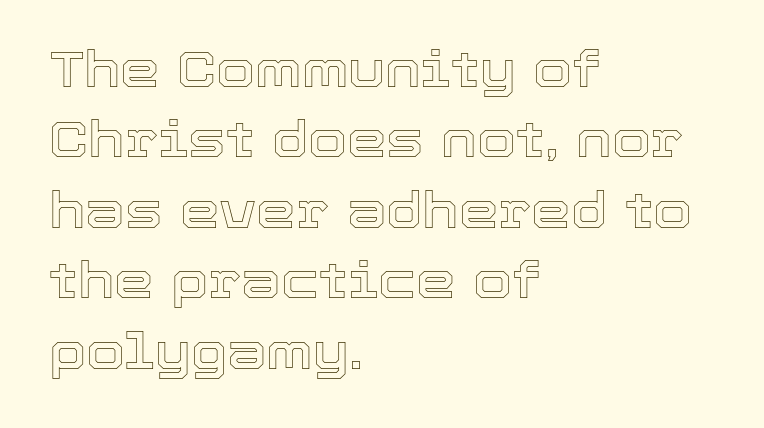
Q: Is the text italic (slanted)? A: No, it is upright.
Q: Is the text underlined? A: No.
Q: How is the paragraph aligned? A: Left-aligned.
Q: Is the spacing between letters normal or unusually wide? A: Normal.
Q: Is the spacing between lines tight, normal or loose? A: Normal.
Q: Width (condensed, normal, or wide)? A: Normal.
Q: x-height? A: Medium.
Q: Monospaced? A: No.
